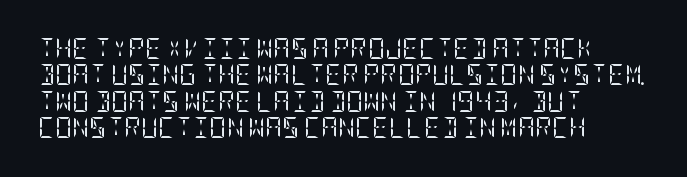
{"italic": "no", "bold": "no", "underline": "no", "align": "left", "line_spacing": "normal", "line_spacing_ratio": 1.26, "letter_spacing": "normal", "letter_spacing_em": 0.0, "glyph_px": 21}
